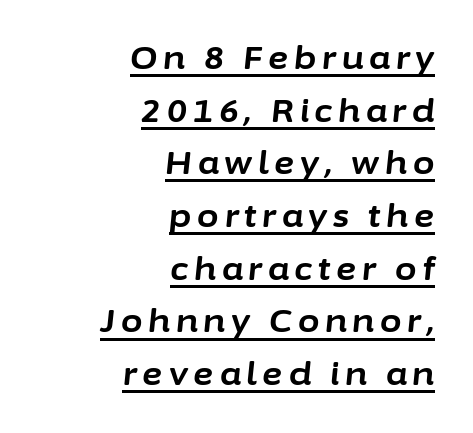
Q: Is the text bold? A: Yes.
Q: Is the text italic (slanted)? A: Yes, it leans right by about 6 degrees.
Q: Is the text underlined? A: Yes.
Q: How is the paragraph aligned? A: Right-aligned.
Q: Is the spacing between lines tight, normal or loose? A: Normal.
Q: Width (condensed, normal, or wide)? A: Normal.
Q: Stroke contrast? A: Low.
Q: x-height? A: Medium.
Q: Monospaced? A: No.
